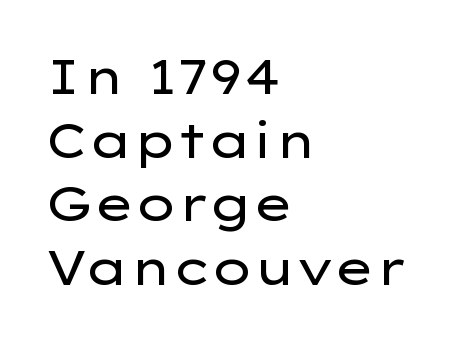
The image shows 49 px regular-weight, wide sans-serif type, upright; set left-aligned, normal line spacing (1.3x), normal letter spacing, not underlined; low stroke contrast and a medium x-height.
